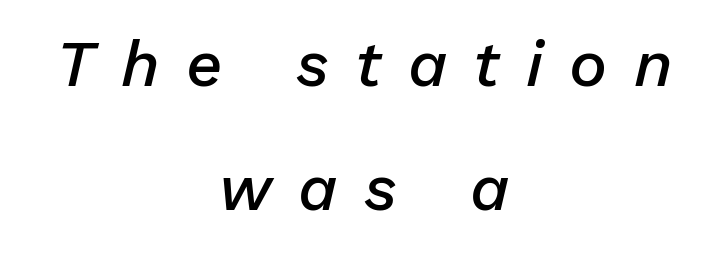
Short note: letters widely spaced. Looks like regular typesetting: each glyph gets only the width it needs. The passage shown is semibold, sitting just below true bold. Notice the wide empty band between every row — that's loose leading. An italicized treatment has been applied to the whole sample.
